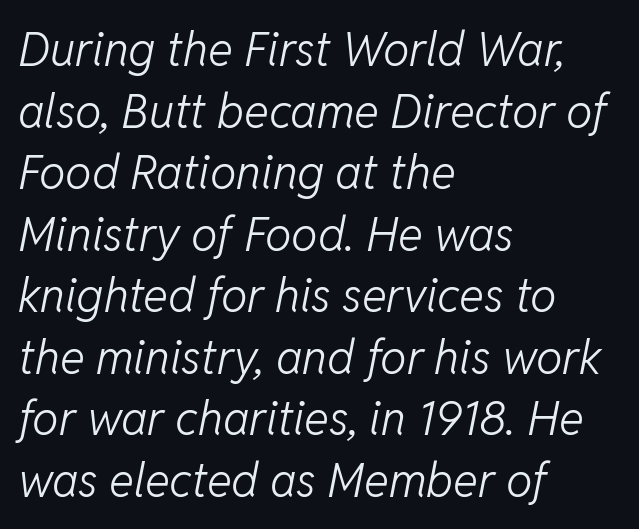
Q: Is the text bold? A: No.
Q: Is the text italic (slanted)? A: Yes, it leans right by about 11 degrees.
Q: Is the text underlined? A: No.
Q: How is the paragraph aligned? A: Left-aligned.
Q: Is the spacing between letters normal or unusually wide? A: Normal.
Q: Is the spacing between lines tight, normal or loose? A: Normal.
Q: Width (condensed, normal, or wide)? A: Normal.
Q: Stroke contrast? A: Low.
Q: x-height? A: Medium.
Q: Monospaced? A: No.
